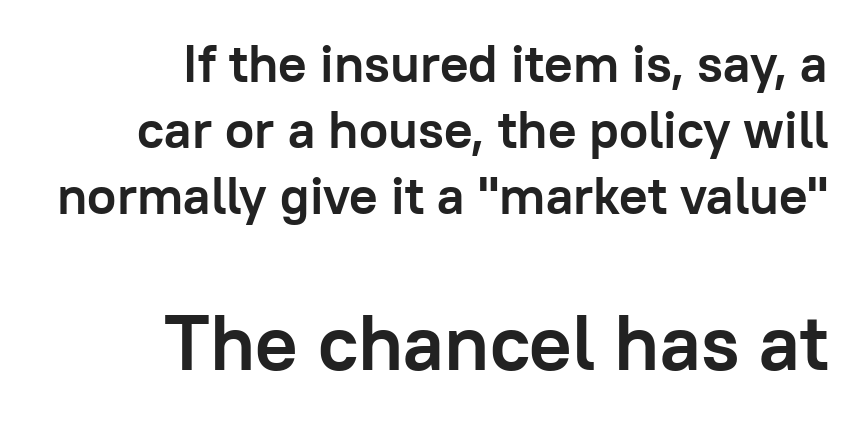
The letters are bold, with thick, heavy strokes. The more generous point size was reserved for the lower chunk. Successive baselines arrive at the customary interval. Any mark beneath the type? The region is blank.
